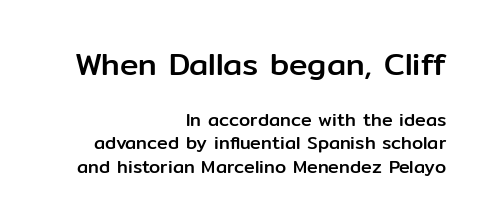
The passage shown is typeset with a sans-serif family. Posture: straight, roman, zero tilt. Does the leading feel generous? No, just average. Nothing unusual about the tracking: characters are spaced as the font intends.
